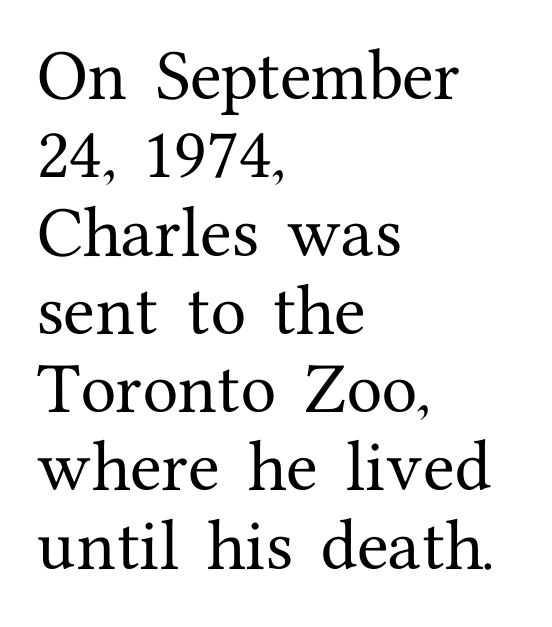
The image shows 58 px serif type, upright; set left-aligned, normal line spacing (1.35x), normal letter spacing, not underlined; medium stroke contrast and a medium x-height.
